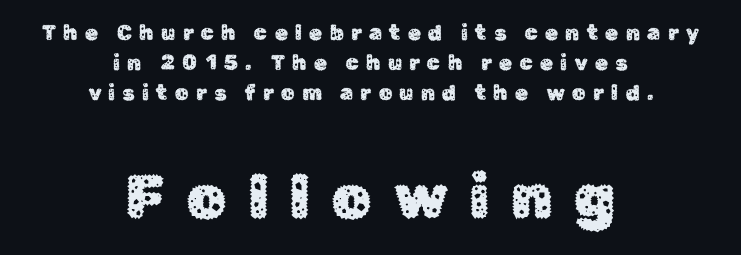
The image shows 62 px sans-serif type, upright; set centered, normal line spacing (1.44x), unusually wide letter spacing (+0.35 em), not underlined; the second (bottom) block is 2.95x larger; low stroke contrast and a medium x-height.
